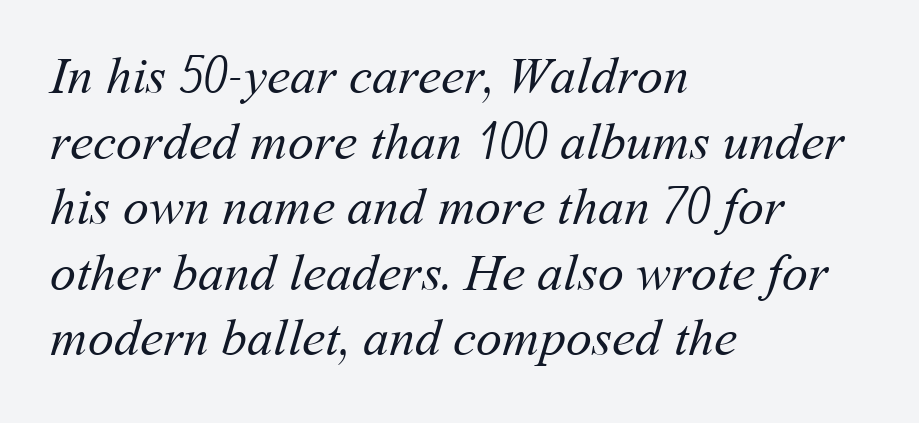
Q: Is the text bold? A: No.
Q: Is the text underlined? A: No.
Q: How is the paragraph aligned? A: Left-aligned.
Q: Is the spacing between letters normal or unusually wide? A: Normal.
Q: Is the spacing between lines tight, normal or loose? A: Normal.
Q: Width (condensed, normal, or wide)? A: Normal.
Q: Stroke contrast? A: Medium.
Q: x-height? A: Medium.
Q: Monospaced? A: No.
